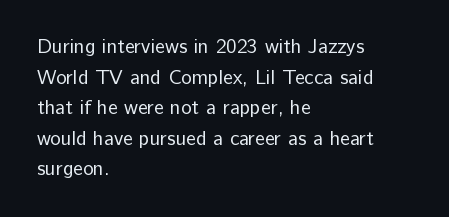
The image shows 20 px text type, upright; set left-aligned, normal line spacing (1.53x), normal letter spacing, not underlined.
